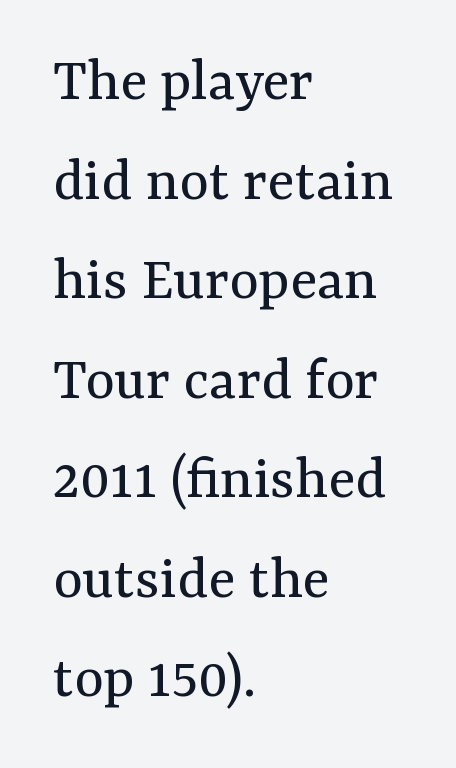
The image shows 63 px regular-weight serif type, upright; set left-aligned, normal line spacing (1.58x), normal letter spacing, not underlined; medium stroke contrast and a medium x-height.
